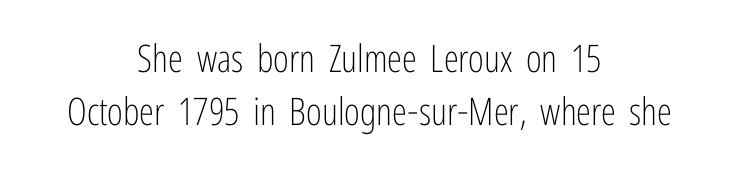
{"serif": "no", "italic": "no", "bold": "no", "weight": "light", "width": "condensed", "stroke_contrast": "low", "x_height": "medium", "monospaced": "no", "underline": "no", "align": "center", "line_spacing": "normal", "line_spacing_ratio": 1.4, "letter_spacing": "normal", "letter_spacing_em": 0.0, "glyph_px": 38}
